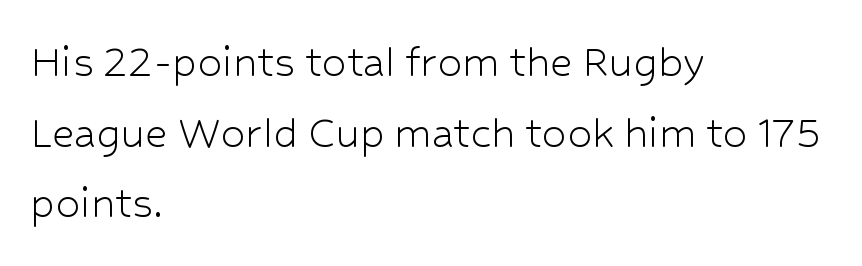
Q: Is the text bold? A: No.
Q: Is the text italic (slanted)? A: No, it is upright.
Q: Is the typeface a serif or a sans-serif typeface? A: Sans-serif.
Q: Is the text underlined? A: No.
Q: How is the paragraph aligned? A: Left-aligned.
Q: Is the spacing between letters normal or unusually wide? A: Normal.
Q: Is the spacing between lines tight, normal or loose? A: Normal.
Q: Width (condensed, normal, or wide)? A: Normal.
Q: Stroke contrast? A: Low.
Q: x-height? A: Medium.
Q: Monospaced? A: No.
